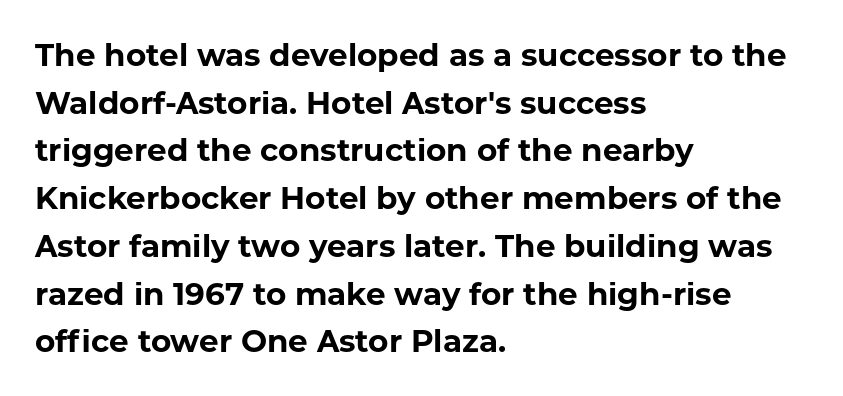
{"serif": "no", "italic": "no", "bold": "yes", "weight": "bold", "width": "normal", "stroke_contrast": "low", "x_height": "medium", "monospaced": "no", "underline": "no", "align": "left", "line_spacing": "normal", "line_spacing_ratio": 1.54, "letter_spacing": "normal", "letter_spacing_em": 0.0, "glyph_px": 31}
